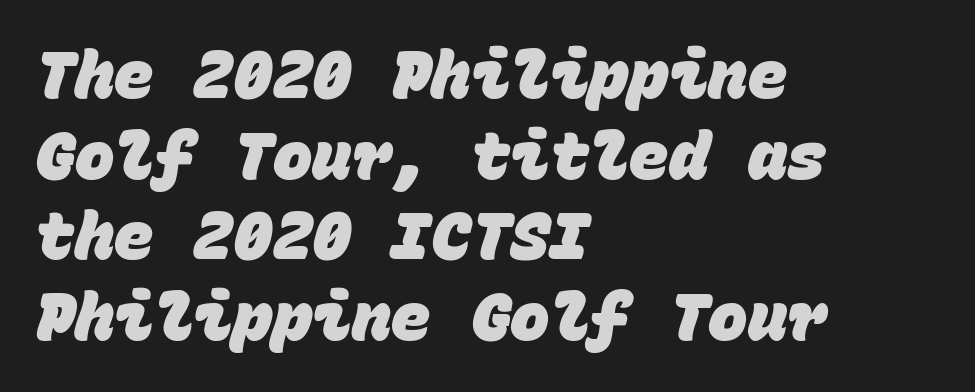
{"serif": "no", "bold": "yes", "weight": "heavy", "width": "normal", "stroke_contrast": "low", "x_height": "large", "monospaced": "yes", "underline": "no", "align": "left", "line_spacing_ratio": 1.22, "letter_spacing": "normal", "letter_spacing_em": 0.0, "glyph_px": 66}
